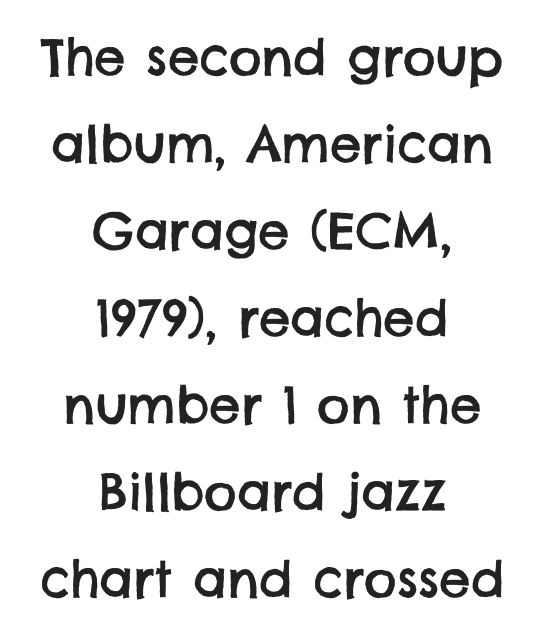
The image shows 50 px sans-serif type; set centered, line spacing 1.74x, normal letter spacing, not underlined; low stroke contrast and a large x-height.
